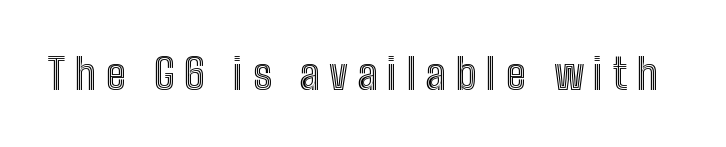
Q: Is the text italic (slanted)? A: No, it is upright.
Q: Is the text underlined? A: No.
Q: Is the spacing between letters normal or unusually wide? A: Unusually wide.
Q: Width (condensed, normal, or wide)? A: Condensed.
Q: x-height? A: Medium.
Q: Monospaced? A: No.
